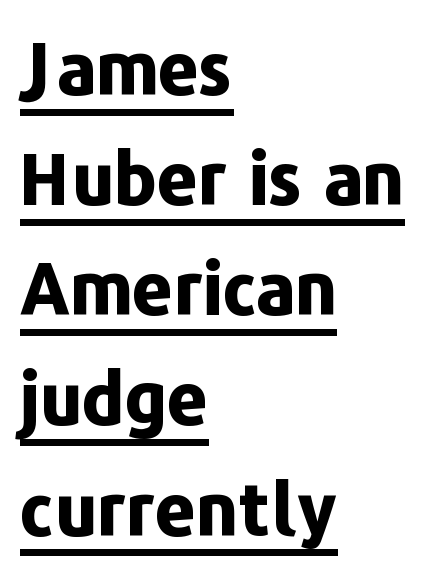
{"serif": "no", "italic": "no", "bold": "yes", "weight": "bold", "width": "normal", "stroke_contrast": "low", "x_height": "medium", "monospaced": "no", "underline": "yes", "align": "left", "line_spacing": "normal", "line_spacing_ratio": 1.53, "letter_spacing": "normal", "letter_spacing_em": 0.0, "glyph_px": 72}
